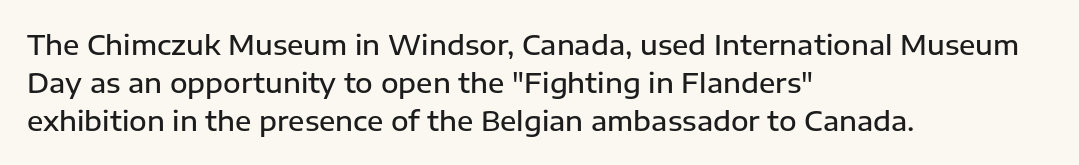
The image shows 27 px text type, upright; set left-aligned, normal line spacing (1.41x), normal letter spacing, not underlined.
